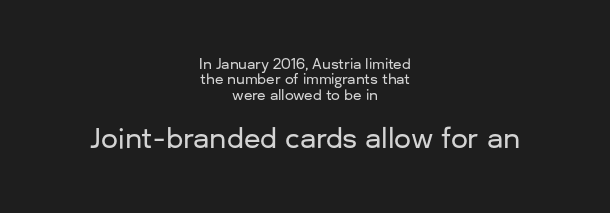
Q: Is the text italic (slanted)? A: No, it is upright.
Q: Is the text underlined? A: No.
Q: How is the paragraph aligned? A: Centered.
Q: Is the spacing between letters normal or unusually wide? A: Normal.
Q: Is the spacing between lines tight, normal or loose? A: Tight.
Q: Which block of text is set in a larger size, the first (top) or the second (bottom)? A: The second (bottom) one.
